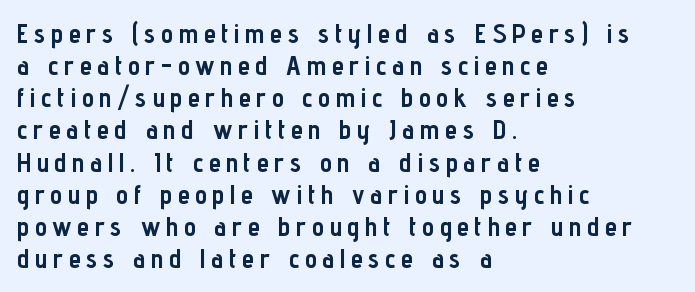
Q: Is the text bold? A: Yes.
Q: Is the text italic (slanted)? A: No, it is upright.
Q: Is the text underlined? A: No.
Q: How is the paragraph aligned? A: Left-aligned.
Q: Is the spacing between letters normal or unusually wide? A: Unusually wide.
